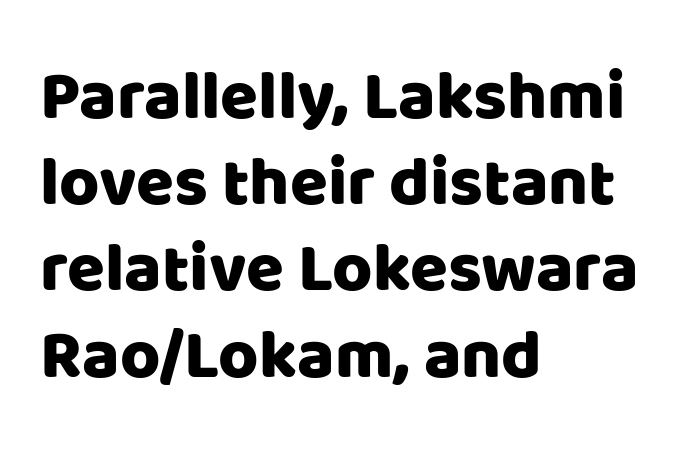
Q: Is the text italic (slanted)? A: No, it is upright.
Q: Is the typeface a serif or a sans-serif typeface? A: Sans-serif.
Q: Is the text underlined? A: No.
Q: How is the paragraph aligned? A: Left-aligned.
Q: Is the spacing between letters normal or unusually wide? A: Normal.
Q: Is the spacing between lines tight, normal or loose? A: Normal.
Q: Width (condensed, normal, or wide)? A: Normal.
Q: Stroke contrast? A: Low.
Q: x-height? A: Large.
Q: Monospaced? A: No.
